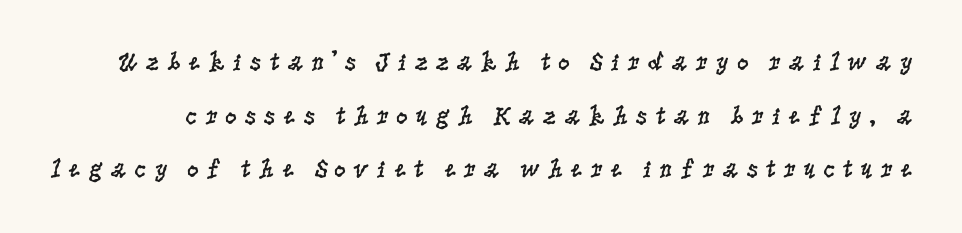
Clear beneath every line of the passage. Tracking here is generous; glyphs stand well apart from one another. A typesetter would call this leading open, well beyond the default. Weight class: somewhere from thin through regular.
